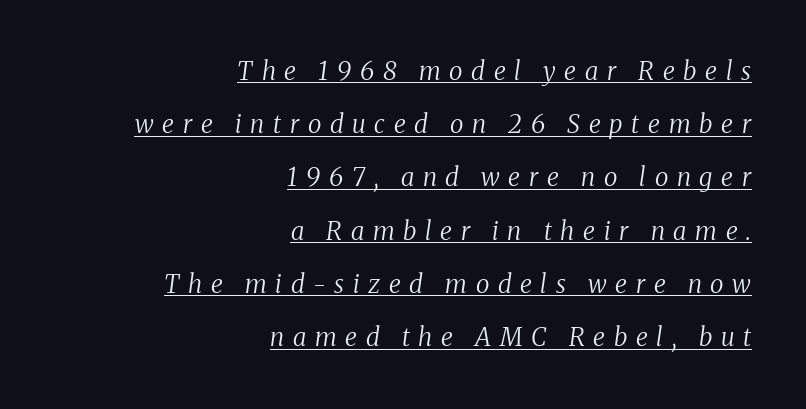
The image shows 25 px text type, italic (leaning right); set right-aligned, loose line spacing (2.13x), unusually wide letter spacing (+0.35 em), underlined.
